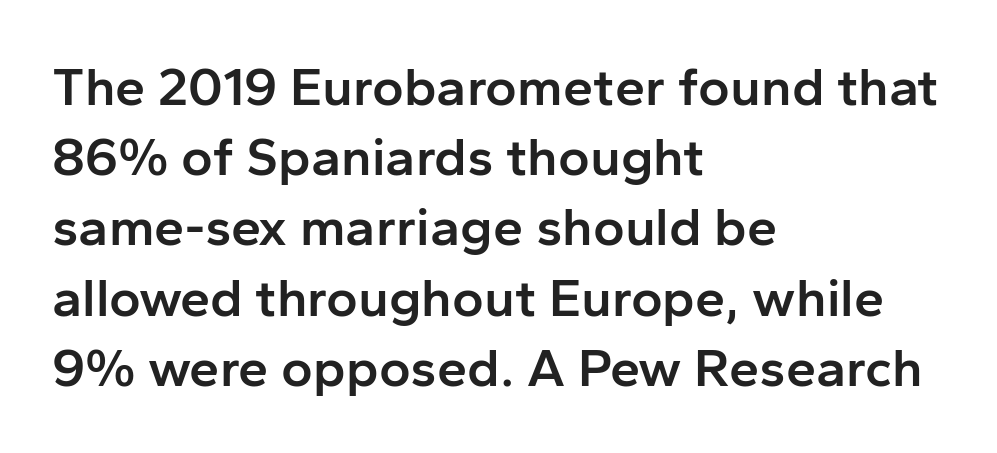
Q: Is the text bold? A: Semi-bold.
Q: Is the text italic (slanted)? A: No, it is upright.
Q: Is the typeface a serif or a sans-serif typeface? A: Sans-serif.
Q: Is the text underlined? A: No.
Q: How is the paragraph aligned? A: Left-aligned.
Q: Is the spacing between letters normal or unusually wide? A: Normal.
Q: Is the spacing between lines tight, normal or loose? A: Normal.
Q: Width (condensed, normal, or wide)? A: Normal.
Q: Stroke contrast? A: Low.
Q: x-height? A: Medium.
Q: Monospaced? A: No.
